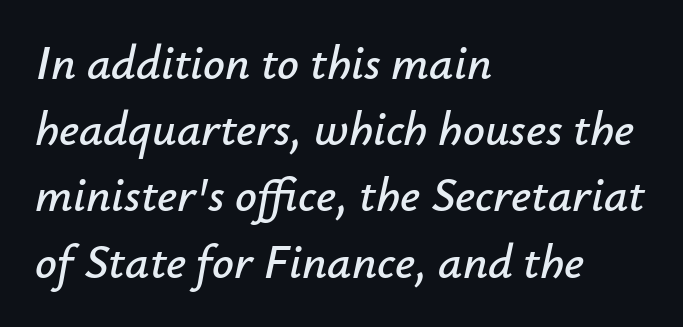
{"italic": "yes", "lean": "right", "slant_degrees": 12, "width": "normal", "stroke_contrast": "low", "x_height": "small", "monospaced": "no", "underline": "no", "align": "left", "line_spacing": "normal", "line_spacing_ratio": 1.38, "letter_spacing": "normal", "letter_spacing_em": 0.0, "glyph_px": 48}
